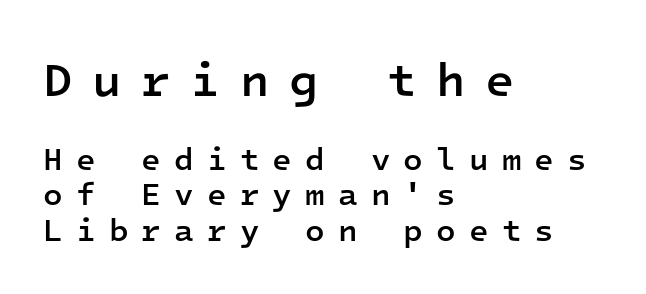
Q: Is the text bold? A: Semi-bold.
Q: Is the text italic (slanted)? A: No, it is upright.
Q: Is the typeface a serif or a sans-serif typeface? A: Sans-serif.
Q: Is the text underlined? A: No.
Q: How is the paragraph aligned? A: Left-aligned.
Q: Is the spacing between letters normal or unusually wide? A: Unusually wide.
Q: Is the spacing between lines tight, normal or loose? A: Tight.
Q: Which block of text is set in a larger size, the first (top) or the second (bottom)? A: The first (top) one.
Q: Width (condensed, normal, or wide)? A: Normal.
Q: Stroke contrast? A: Low.
Q: x-height? A: Medium.
Q: Monospaced? A: Yes.
